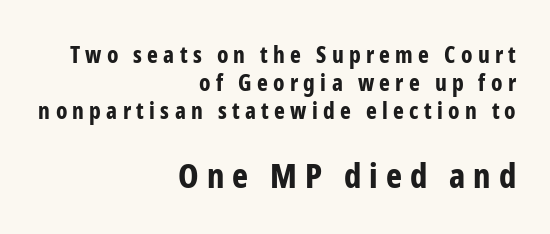
The image shows 34 px bold, condensed sans-serif type, upright; set right-aligned, line spacing 1.21x, unusually wide letter spacing (+0.23 em), not underlined; the second (bottom) block is 1.48x larger; low stroke contrast and a medium x-height.
